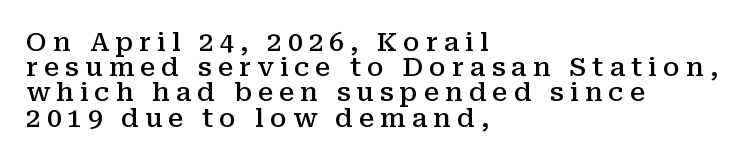
Q: Is the text bold? A: Semi-bold.
Q: Is the text italic (slanted)? A: No, it is upright.
Q: Is the text underlined? A: No.
Q: How is the paragraph aligned? A: Left-aligned.
Q: Is the spacing between letters normal or unusually wide? A: Unusually wide.
Q: Is the spacing between lines tight, normal or loose? A: Tight.
